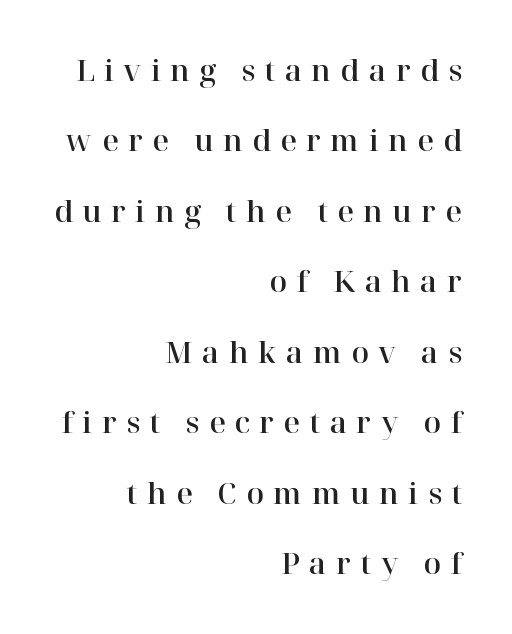
The image shows 29 px serif type, upright; set right-aligned, loose line spacing (2.43x), unusually wide letter spacing (+0.32 em), not underlined; high stroke contrast and a medium x-height.
